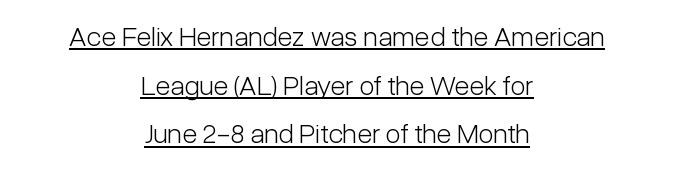
{"serif": "no", "italic": "no", "bold": "no", "weight": "light", "width": "condensed", "stroke_contrast": "low", "x_height": "medium", "monospaced": "no", "underline": "yes", "align": "center", "line_spacing_ratio": 1.74, "letter_spacing": "normal", "letter_spacing_em": 0.0, "glyph_px": 28}
